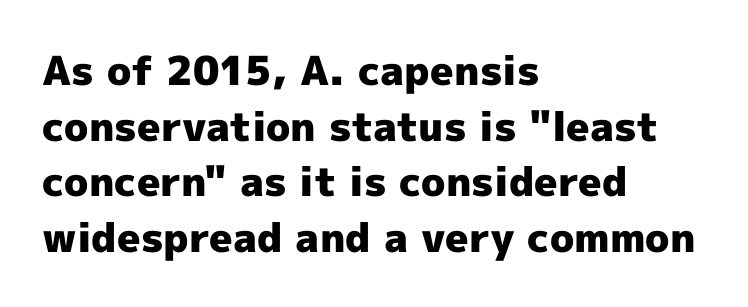
{"serif": "no", "italic": "no", "bold": "yes", "weight": "heavy", "width": "normal", "x_height": "medium", "monospaced": "no", "underline": "no", "align": "left", "line_spacing": "normal", "line_spacing_ratio": 1.39, "letter_spacing": "normal", "letter_spacing_em": 0.0, "glyph_px": 40}
